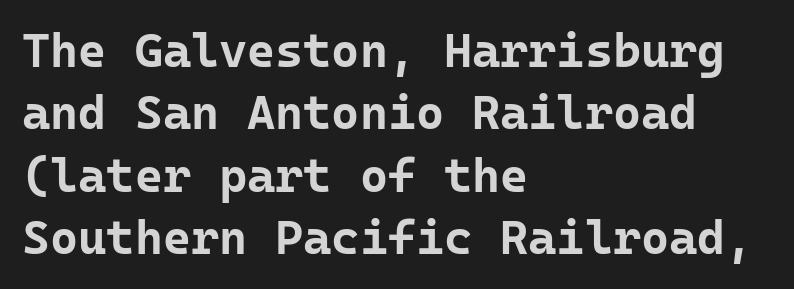
The image shows 48 px bold sans-serif type, upright, monospaced; set left-aligned, normal line spacing (1.3x), normal letter spacing, not underlined; low stroke contrast and a medium x-height.
